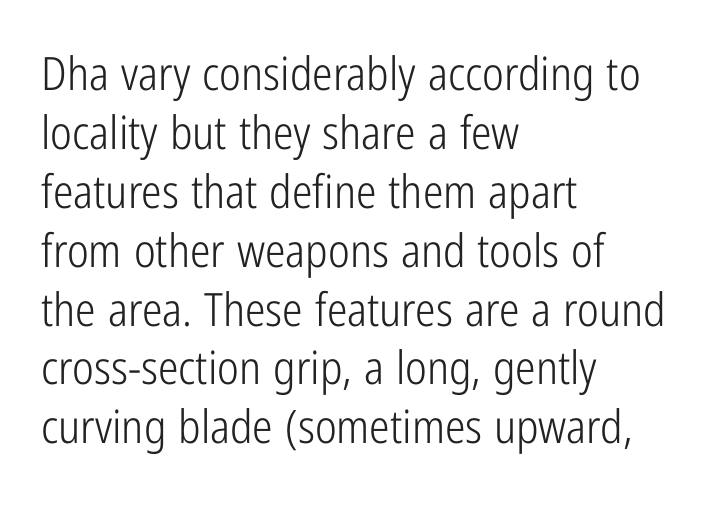
The image shows 46 px light, condensed sans-serif type, upright; set left-aligned, normal line spacing (1.28x), normal letter spacing, not underlined; low stroke contrast and a medium x-height.
